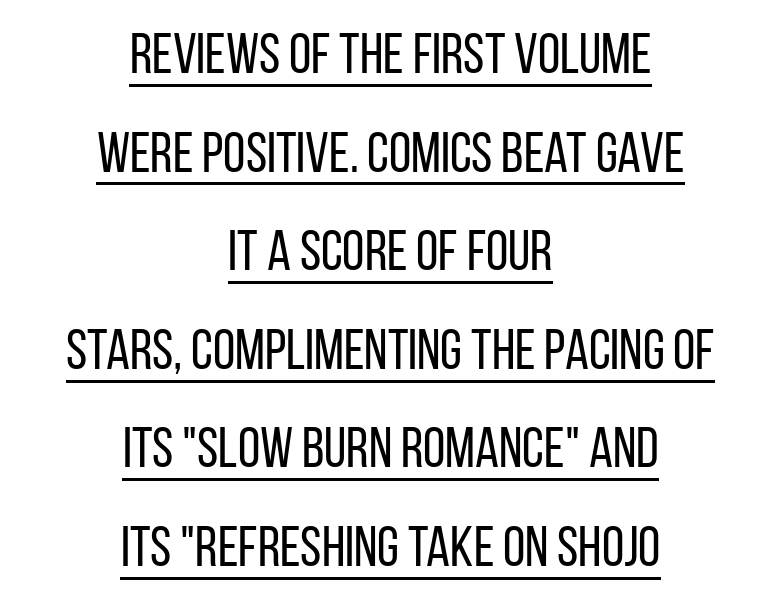
These characters rest on top of a visible drawn line. Summary of weight: not heavy and not bold. Does the lettering tilt? It doesn't — this is upright. Typeset on center — no edge is straight.
